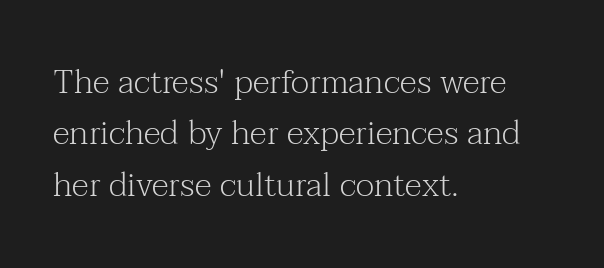
Q: Is the text bold? A: No.
Q: Is the text italic (slanted)? A: No, it is upright.
Q: Is the typeface a serif or a sans-serif typeface? A: Serif.
Q: Is the text underlined? A: No.
Q: How is the paragraph aligned? A: Left-aligned.
Q: Is the spacing between letters normal or unusually wide? A: Normal.
Q: Is the spacing between lines tight, normal or loose? A: Normal.
Q: Width (condensed, normal, or wide)? A: Normal.
Q: Stroke contrast? A: Medium.
Q: x-height? A: Medium.
Q: Monospaced? A: No.
